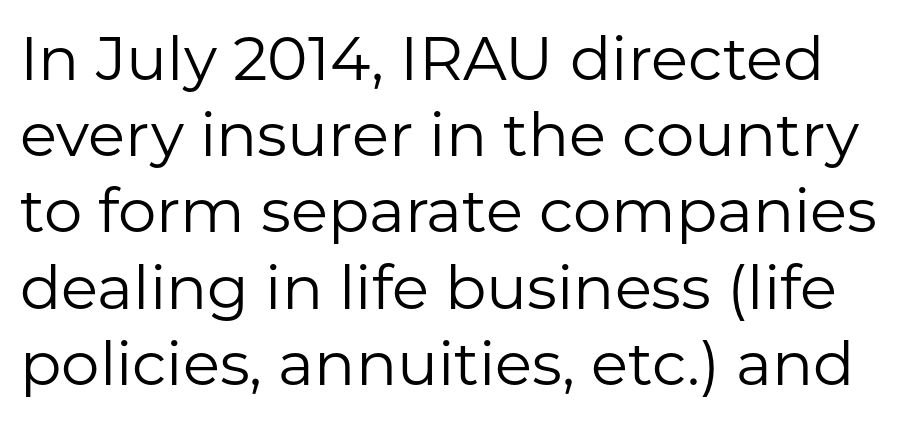
Quick note: underline off. Italic: no, the glyphs are upright roman. The face used here is proportionally spaced, like ordinary book or web type. Compared with typical paragraphs, the rows here are spaced about the same. Heaviness? Minimal to ordinary, like unemphasized prose.
